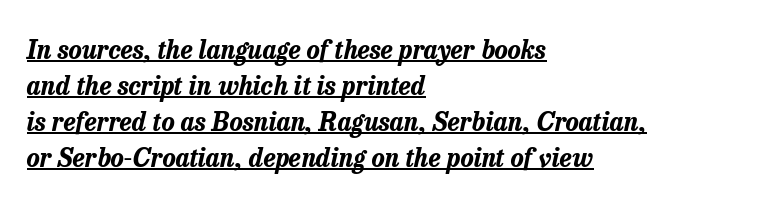
Q: Is the text bold? A: Yes.
Q: Is the text italic (slanted)? A: Yes, it leans right by about 13 degrees.
Q: Is the text underlined? A: Yes.
Q: How is the paragraph aligned? A: Left-aligned.
Q: Is the spacing between letters normal or unusually wide? A: Normal.
Q: Is the spacing between lines tight, normal or loose? A: Normal.
